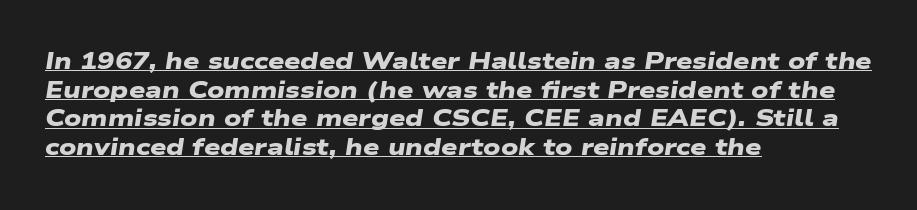
Q: Is the text bold? A: Yes.
Q: Is the text underlined? A: Yes.
Q: How is the paragraph aligned? A: Left-aligned.
Q: Is the spacing between letters normal or unusually wide? A: Normal.
Q: Is the spacing between lines tight, normal or loose? A: Normal.
